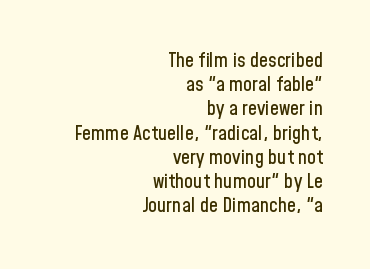
Nobody drew a line under any word here. Right-aligned paragraph, ragged on the left. There is no visible air inserted between adjacent glyphs. Ascenders rise straight up at ninety degrees.
